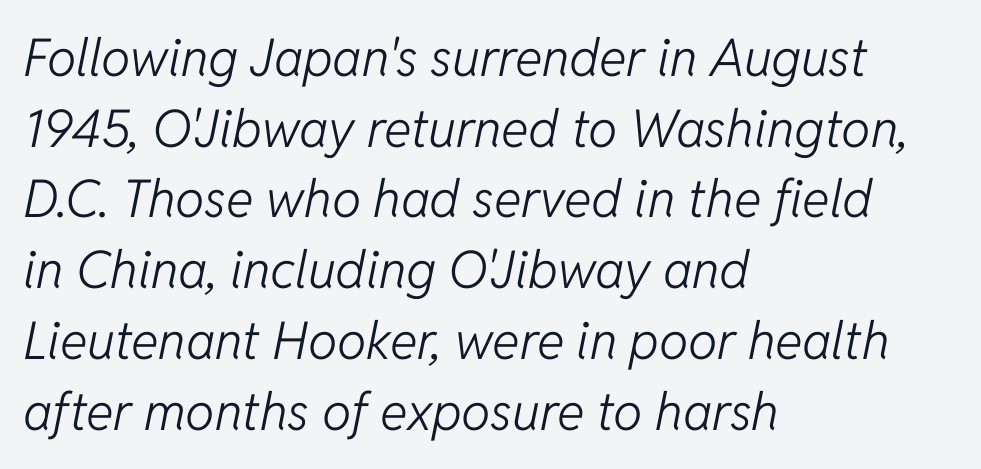
Q: Is the text bold? A: No.
Q: Is the text italic (slanted)? A: Yes, it leans right by about 11 degrees.
Q: Is the text underlined? A: No.
Q: How is the paragraph aligned? A: Left-aligned.
Q: Is the spacing between letters normal or unusually wide? A: Normal.
Q: Is the spacing between lines tight, normal or loose? A: Normal.
Q: Width (condensed, normal, or wide)? A: Normal.
Q: Stroke contrast? A: Low.
Q: x-height? A: Medium.
Q: Monospaced? A: No.
